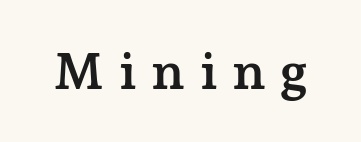
{"serif": "yes", "italic": "no", "bold": "yes", "weight": "semibold", "width": "normal", "stroke_contrast": "low", "x_height": "medium", "monospaced": "no", "underline": "no", "letter_spacing": "wide", "letter_spacing_em": 0.28, "glyph_px": 52}
